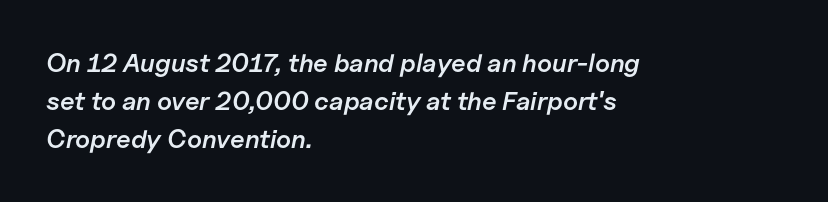
Q: Is the text bold? A: Semi-bold.
Q: Is the text italic (slanted)? A: Yes, it leans right by about 11 degrees.
Q: Is the text underlined? A: No.
Q: How is the paragraph aligned? A: Left-aligned.
Q: Is the spacing between letters normal or unusually wide? A: Normal.
Q: Is the spacing between lines tight, normal or loose? A: Normal.
